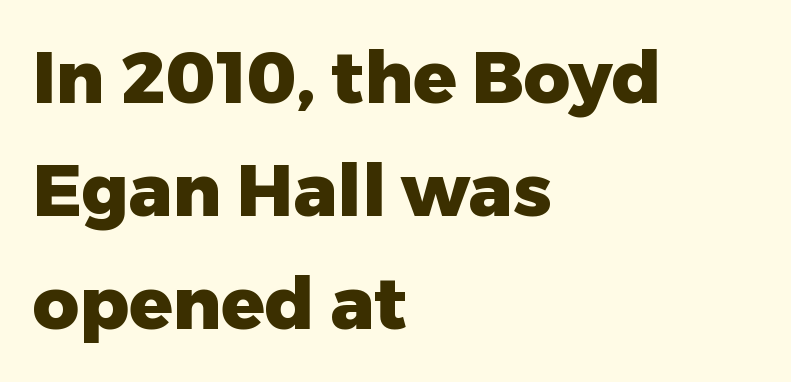
{"serif": "no", "italic": "no", "bold": "yes", "weight": "heavy", "width": "normal", "stroke_contrast": "low", "x_height": "medium", "monospaced": "no", "underline": "no", "align": "left", "line_spacing": "normal", "line_spacing_ratio": 1.57, "letter_spacing": "normal", "letter_spacing_em": 0.0, "glyph_px": 72}
